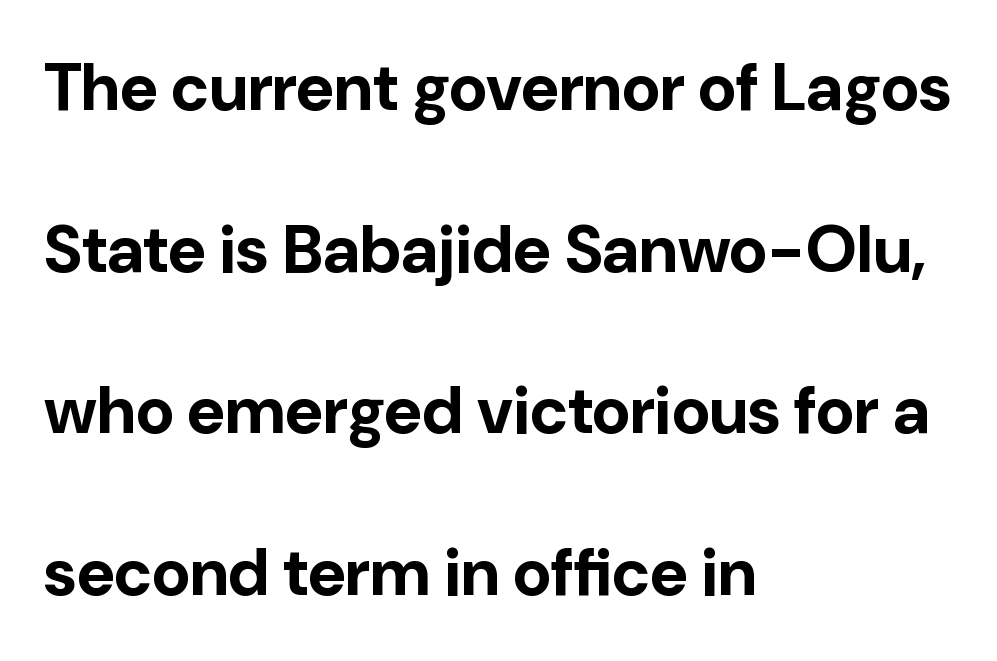
Q: Is the text bold? A: Yes.
Q: Is the text italic (slanted)? A: No, it is upright.
Q: Is the typeface a serif or a sans-serif typeface? A: Sans-serif.
Q: Is the text underlined? A: No.
Q: How is the paragraph aligned? A: Left-aligned.
Q: Is the spacing between letters normal or unusually wide? A: Normal.
Q: Is the spacing between lines tight, normal or loose? A: Loose.
Q: Width (condensed, normal, or wide)? A: Normal.
Q: Stroke contrast? A: Low.
Q: x-height? A: Medium.
Q: Monospaced? A: No.
